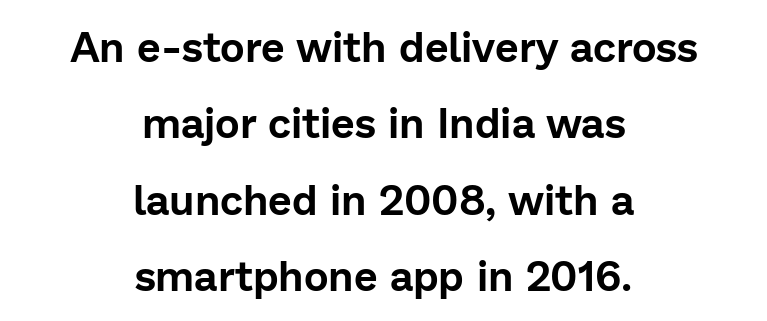
A student would call this center alignment; a typographer would say set centered. Ordinary non-slanted type is in use. A typesetter would call this proportional, since set widths differ per character. No extra tracking has been applied to these lines. Letters rest on an invisible, unmarked baseline.
